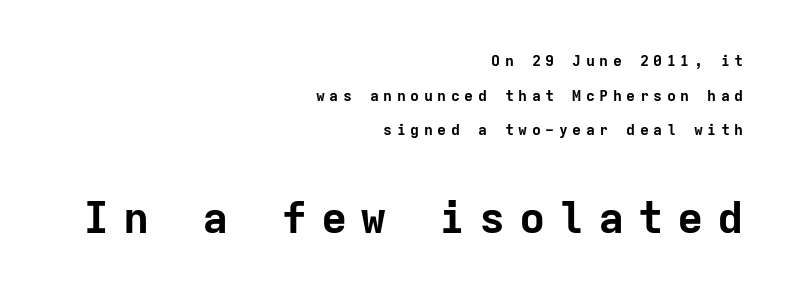
Tall strokes in this sample are plumb rather than angled. Casual observation: everything's shoved over to the right. The string is rendered with underlining switched off. Heavy-handed strokes throughout: this text is bold.
